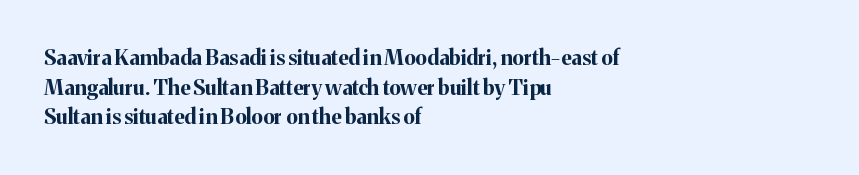
The image shows 21 px bold type, upright; set left-aligned, normal line spacing (1.41x), normal letter spacing, not underlined.
